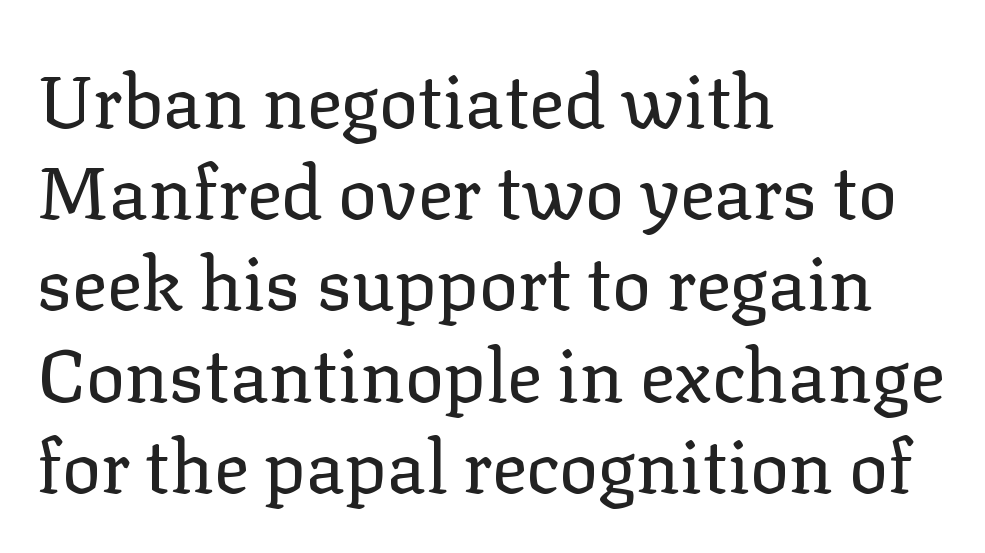
{"serif": "yes", "italic": "no", "bold": "no", "weight": "regular", "width": "normal", "stroke_contrast": "low", "x_height": "medium", "monospaced": "no", "underline": "no", "align": "left", "line_spacing": "normal", "line_spacing_ratio": 1.25, "letter_spacing": "normal", "letter_spacing_em": 0.0, "glyph_px": 73}
